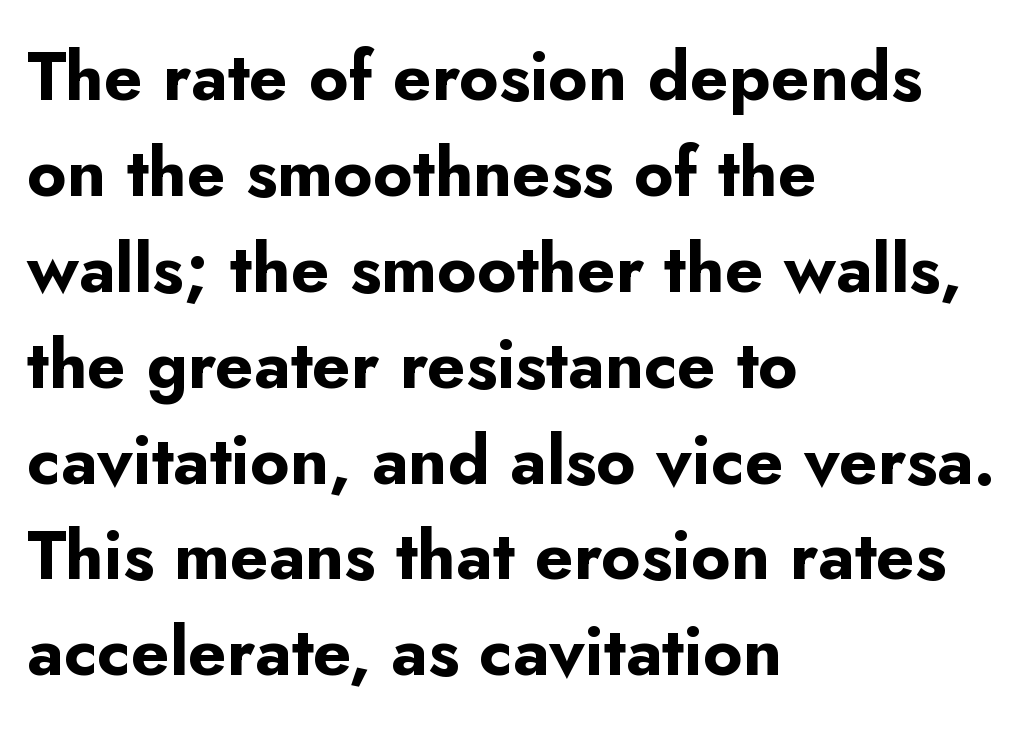
The image shows 68 px bold sans-serif type, upright; set left-aligned, normal line spacing (1.41x), normal letter spacing, not underlined; low stroke contrast and a small x-height.
